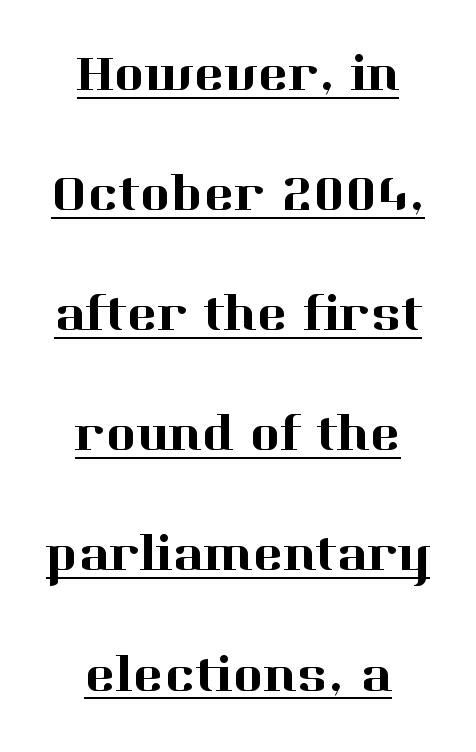
Q: Is the text italic (slanted)? A: No, it is upright.
Q: Is the typeface a serif or a sans-serif typeface? A: Serif.
Q: Is the text underlined? A: Yes.
Q: How is the paragraph aligned? A: Centered.
Q: Is the spacing between letters normal or unusually wide? A: Normal.
Q: Is the spacing between lines tight, normal or loose? A: Loose.
Q: Width (condensed, normal, or wide)? A: Normal.
Q: Stroke contrast? A: High.
Q: x-height? A: Medium.
Q: Monospaced? A: No.
